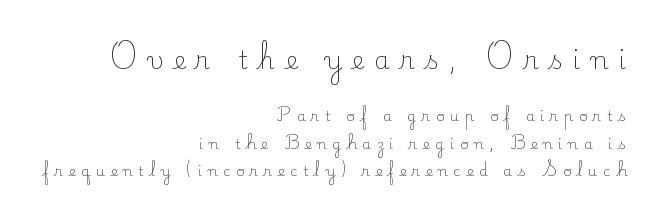
Q: Is the text bold? A: No.
Q: Is the text italic (slanted)? A: No, it is upright.
Q: Is the text underlined? A: No.
Q: How is the paragraph aligned? A: Right-aligned.
Q: Is the spacing between letters normal or unusually wide? A: Unusually wide.
Q: Is the spacing between lines tight, normal or loose? A: Loose.
Q: Which block of text is set in a larger size, the first (top) or the second (bottom)? A: The first (top) one.
